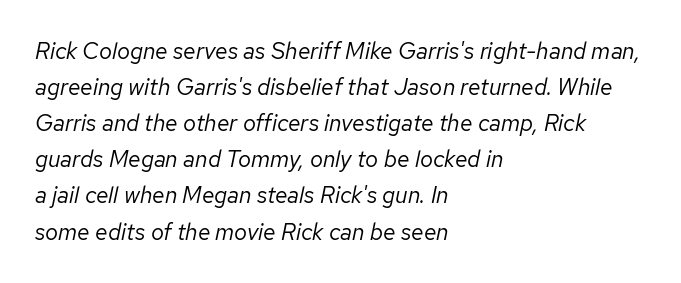
{"italic": "yes", "lean": "right", "slant_degrees": 12, "bold": "no", "underline": "no", "align": "left", "line_spacing": "normal", "line_spacing_ratio": 1.57, "letter_spacing": "normal", "letter_spacing_em": 0.0, "glyph_px": 23}
